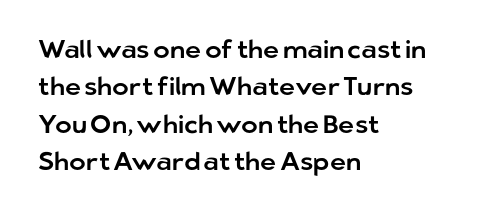
The image shows 25 px text type, upright; set left-aligned, normal line spacing (1.5x), normal letter spacing, not underlined.
